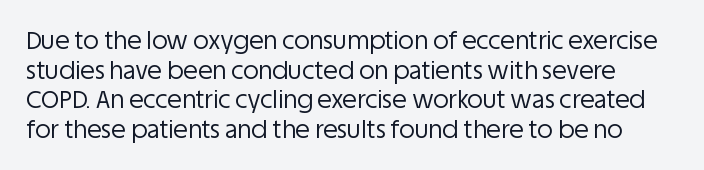
Q: Is the text bold? A: No.
Q: Is the text italic (slanted)? A: No, it is upright.
Q: Is the text underlined? A: No.
Q: Is the spacing between letters normal or unusually wide? A: Normal.
